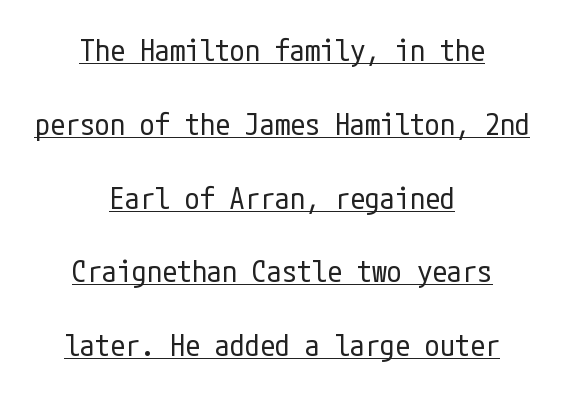
Q: Is the text bold? A: No.
Q: Is the text italic (slanted)? A: No, it is upright.
Q: Is the typeface a serif or a sans-serif typeface? A: Sans-serif.
Q: Is the text underlined? A: Yes.
Q: How is the paragraph aligned? A: Centered.
Q: Is the spacing between letters normal or unusually wide? A: Normal.
Q: Is the spacing between lines tight, normal or loose? A: Loose.
Q: Width (condensed, normal, or wide)? A: Condensed.
Q: Stroke contrast? A: Low.
Q: x-height? A: Medium.
